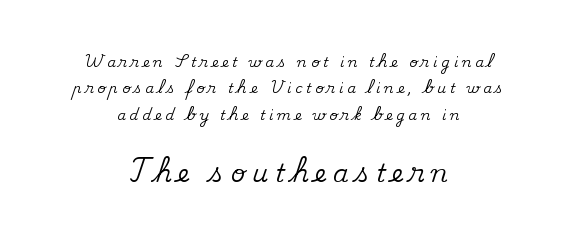
The image shows 25 px text type; set centered, line spacing 1.89x, unusually wide letter spacing (+0.27 em), not underlined; the second (bottom) block is 1.79x larger.
